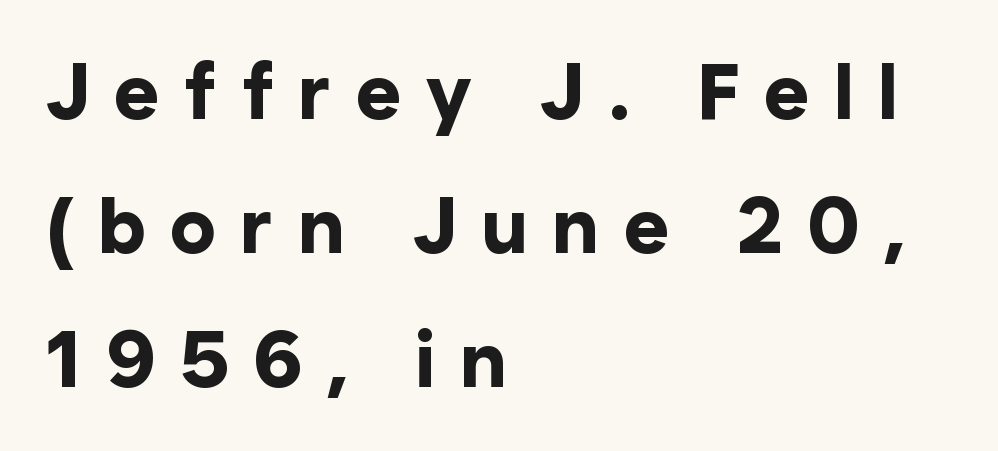
The image shows 78 px bold sans-serif type, upright; set left-aligned, line spacing 1.72x, unusually wide letter spacing (+0.3 em), not underlined; low stroke contrast and a medium x-height.
